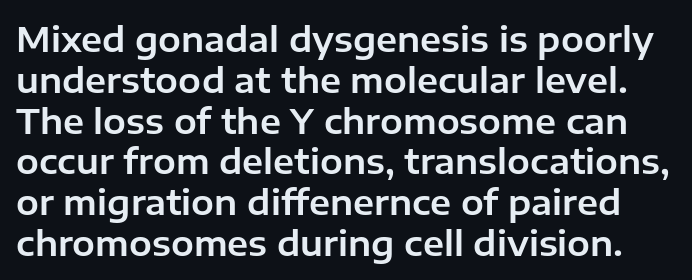
Q: Is the text italic (slanted)? A: No, it is upright.
Q: Is the typeface a serif or a sans-serif typeface? A: Sans-serif.
Q: Is the text underlined? A: No.
Q: Is the spacing between letters normal or unusually wide? A: Normal.
Q: Width (condensed, normal, or wide)? A: Normal.
Q: Stroke contrast? A: Low.
Q: x-height? A: Medium.
Q: Monospaced? A: No.
